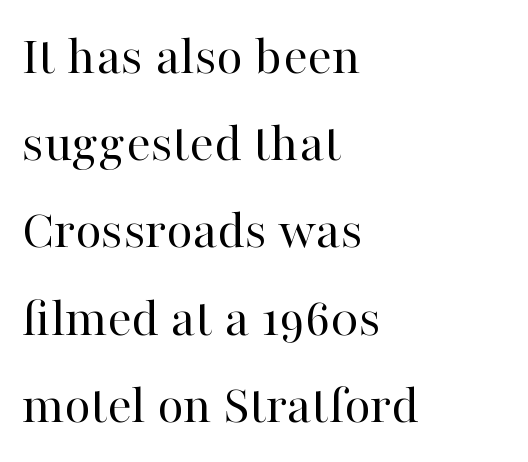
{"serif": "yes", "italic": "no", "bold": "no", "weight": "regular", "width": "normal", "stroke_contrast": "high", "x_height": "medium", "monospaced": "no", "underline": "no", "align": "left", "line_spacing": "normal", "line_spacing_ratio": 1.53, "letter_spacing": "normal", "letter_spacing_em": 0.0, "glyph_px": 57}
